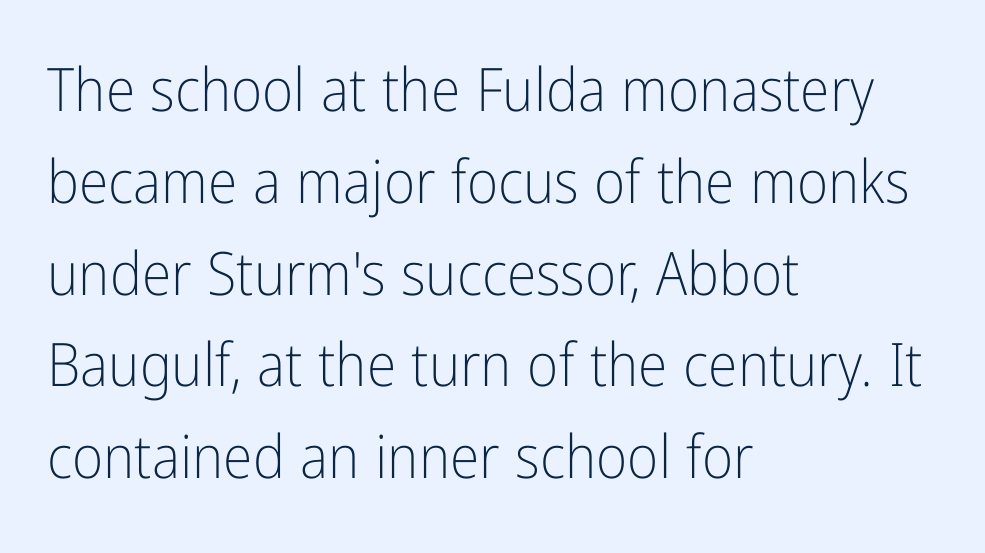
Spacing verdict: proportional, widths tailored to each character. The vertical gap from one line to the next is medium. These lines stack with their left ends in a neat column. The lettering holds an erect, upright posture throughout. Note: no serifs on the glyphs. Words float on clear page, feet unadorned.
